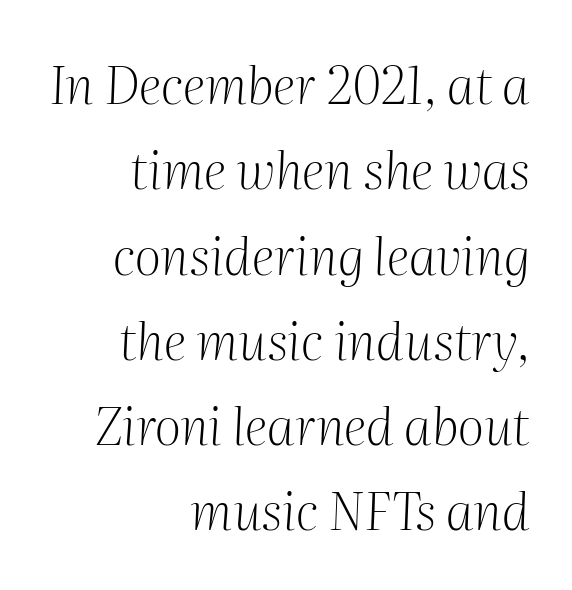
Q: Is the text bold? A: No.
Q: Is the text italic (slanted)? A: Yes, it leans right by about 2 degrees.
Q: Is the typeface a serif or a sans-serif typeface? A: Serif.
Q: Is the text underlined? A: No.
Q: How is the paragraph aligned? A: Right-aligned.
Q: Is the spacing between letters normal or unusually wide? A: Normal.
Q: Is the spacing between lines tight, normal or loose? A: Normal.
Q: Width (condensed, normal, or wide)? A: Normal.
Q: Stroke contrast? A: Medium.
Q: x-height? A: Medium.
Q: Monospaced? A: No.
